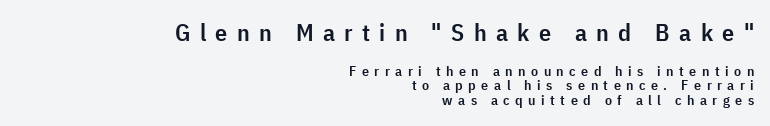
A semibold gives these letters moderate extra thickness, short of bold. One glance says dense: line gaps are narrower than usual. The zone under the glyphs is completely vacant. The letterforms stand isolated, each surrounded by extra space. The upper block of text is set noticeably larger than the block beneath it.
